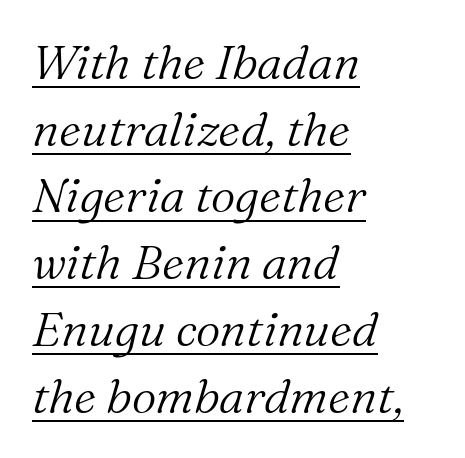
The image shows 48 px light serif type, italic (leaning right); set left-aligned, normal line spacing (1.39x), normal letter spacing, underlined; medium stroke contrast and a medium x-height.
